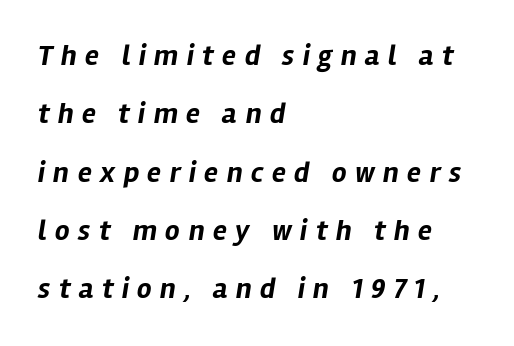
Q: Is the text bold? A: Yes.
Q: Is the text italic (slanted)? A: Yes, it leans right by about 12 degrees.
Q: Is the text underlined? A: No.
Q: How is the paragraph aligned? A: Left-aligned.
Q: Is the spacing between letters normal or unusually wide? A: Unusually wide.
Q: Is the spacing between lines tight, normal or loose? A: Loose.
Q: Width (condensed, normal, or wide)? A: Normal.
Q: Stroke contrast? A: Low.
Q: x-height? A: Medium.
Q: Monospaced? A: No.
